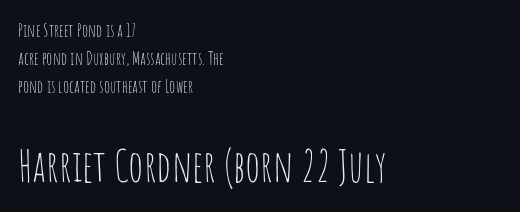
{"serif": "no", "italic": "no", "bold": "no", "weight": "thin", "width": "condensed", "stroke_contrast": "low", "x_height": "large", "monospaced": "no", "underline": "no", "align": "left", "line_spacing": "normal", "line_spacing_ratio": 1.56, "letter_spacing": "normal", "letter_spacing_em": 0.0, "larger_block": "second", "size_ratio": 2.44, "glyph_px": 44}
